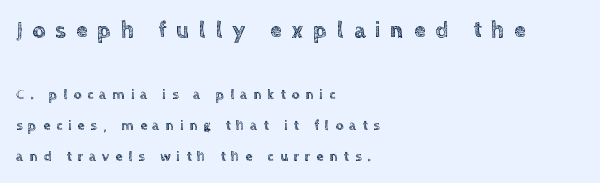
{"italic": "no", "underline": "no", "align": "left", "line_spacing": "loose", "line_spacing_ratio": 2.23, "letter_spacing": "wide", "letter_spacing_em": 0.43, "larger_block": "first", "size_ratio": 1.64, "glyph_px": 23}
